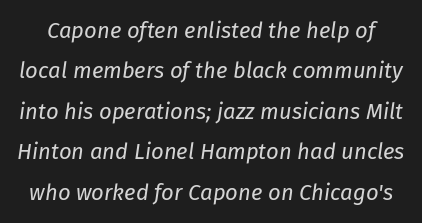
{"italic": "yes", "lean": "right", "slant_degrees": 8, "bold": "no", "underline": "no", "line_spacing_ratio": 1.84, "letter_spacing": "normal", "letter_spacing_em": 0.0, "glyph_px": 22}
